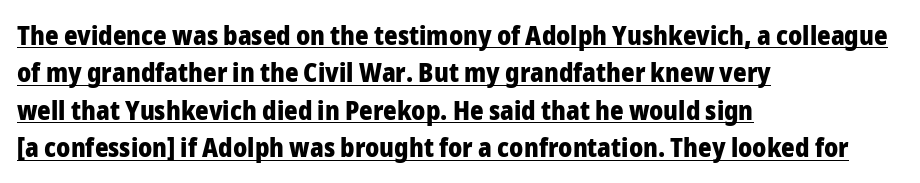
Q: Is the text bold? A: Yes.
Q: Is the text italic (slanted)? A: No, it is upright.
Q: Is the text underlined? A: Yes.
Q: How is the paragraph aligned? A: Left-aligned.
Q: Is the spacing between letters normal or unusually wide? A: Normal.
Q: Is the spacing between lines tight, normal or loose? A: Normal.
